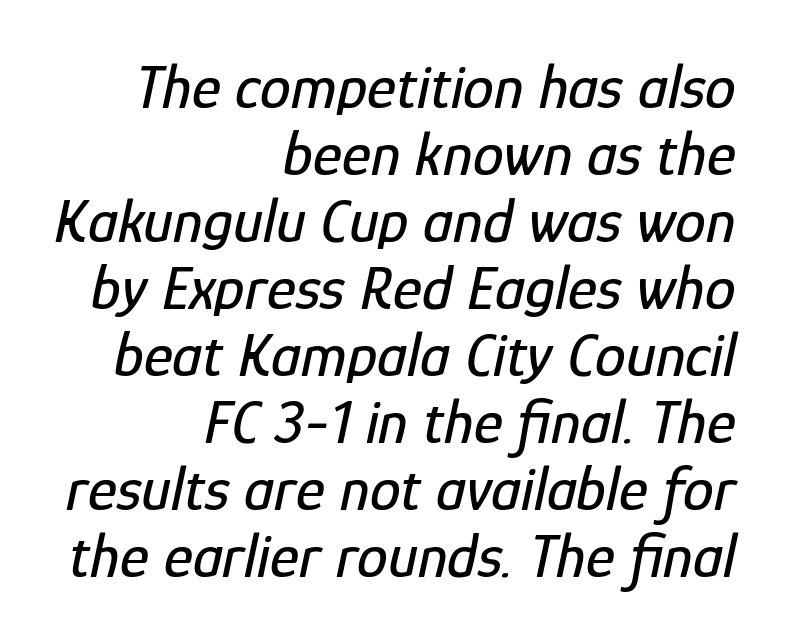
These lines stack with their right ends in a neat column. Interline gaps are noticeably narrow in this sample. Observe the lean: these are italic letterforms. Each row of text sits above clean, open space. Short note: letters normally spaced.
